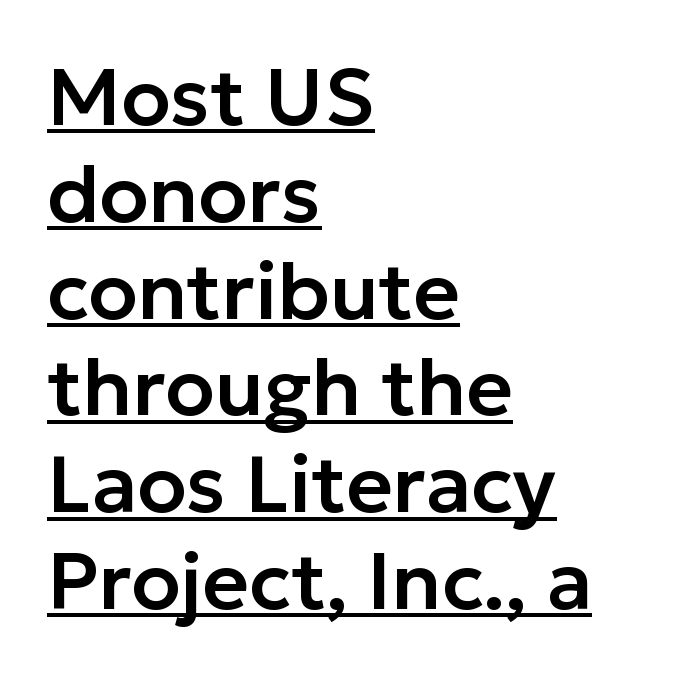
Q: Is the text italic (slanted)? A: No, it is upright.
Q: Is the typeface a serif or a sans-serif typeface? A: Sans-serif.
Q: Is the text underlined? A: Yes.
Q: How is the paragraph aligned? A: Left-aligned.
Q: Is the spacing between letters normal or unusually wide? A: Normal.
Q: Width (condensed, normal, or wide)? A: Normal.
Q: Stroke contrast? A: Low.
Q: x-height? A: Medium.
Q: Monospaced? A: No.
